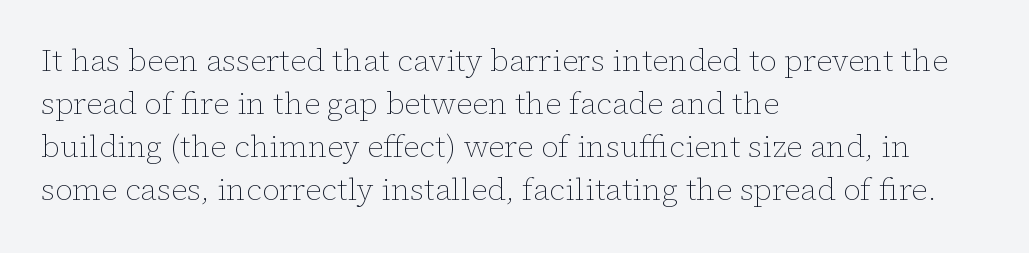
Q: Is the text bold? A: No.
Q: Is the text italic (slanted)? A: No, it is upright.
Q: Is the text underlined? A: No.
Q: How is the paragraph aligned? A: Left-aligned.
Q: Is the spacing between letters normal or unusually wide? A: Normal.
Q: Is the spacing between lines tight, normal or loose? A: Normal.
Q: Width (condensed, normal, or wide)? A: Normal.
Q: Stroke contrast? A: Low.
Q: x-height? A: Medium.
Q: Monospaced? A: No.
